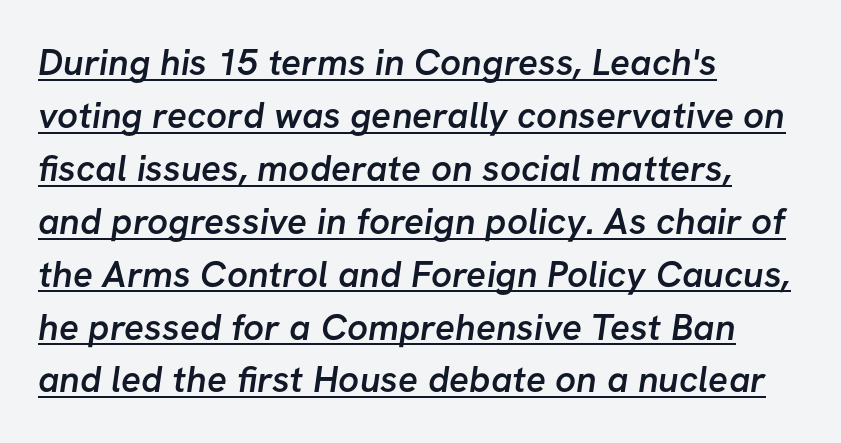
The image shows 37 px semibold sans-serif type; set left-aligned, normal line spacing (1.43x), normal letter spacing, underlined; low stroke contrast and a medium x-height.
